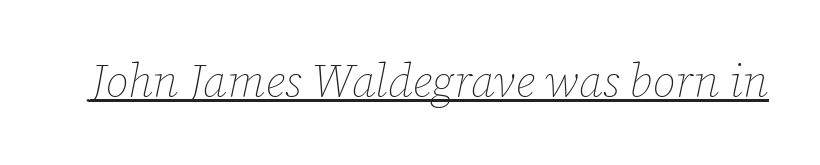
The image shows 46 px thin type, italic (leaning right); set normal letter spacing, underlined; low stroke contrast and a medium x-height.
